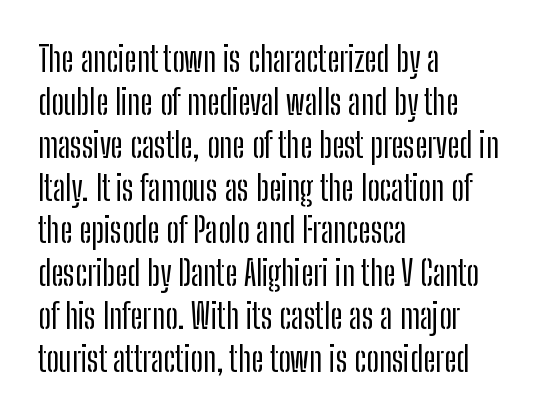
Q: Is the text italic (slanted)? A: No, it is upright.
Q: Is the typeface a serif or a sans-serif typeface? A: Sans-serif.
Q: Is the text underlined? A: No.
Q: How is the paragraph aligned? A: Left-aligned.
Q: Is the spacing between letters normal or unusually wide? A: Normal.
Q: Is the spacing between lines tight, normal or loose? A: Normal.
Q: Width (condensed, normal, or wide)? A: Condensed.
Q: Stroke contrast? A: Low.
Q: x-height? A: Medium.
Q: Monospaced? A: No.
